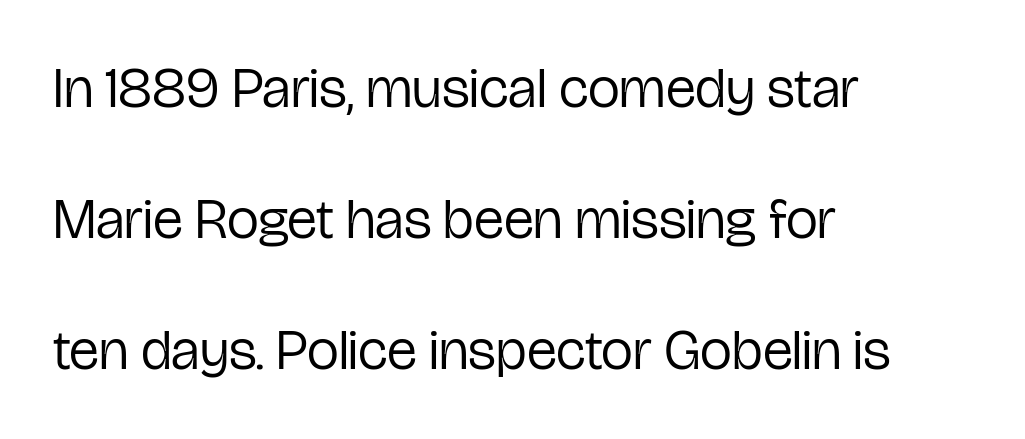
The image shows 57 px regular-weight, condensed sans-serif type, upright; set left-aligned, loose line spacing (2.3x), normal letter spacing, not underlined; low stroke contrast and a medium x-height.
